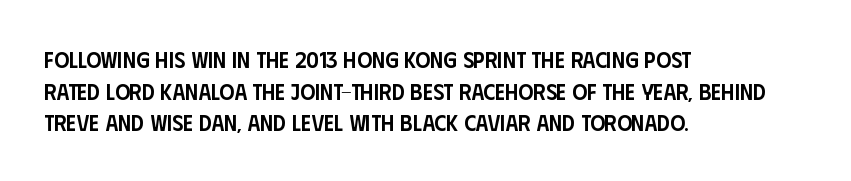
How would I describe the line gaps? Plain and ordinary. A fair bit of extra ink — the face is semibold, not bold. Check the space under the baseline: it is left empty. Style check: upright.
